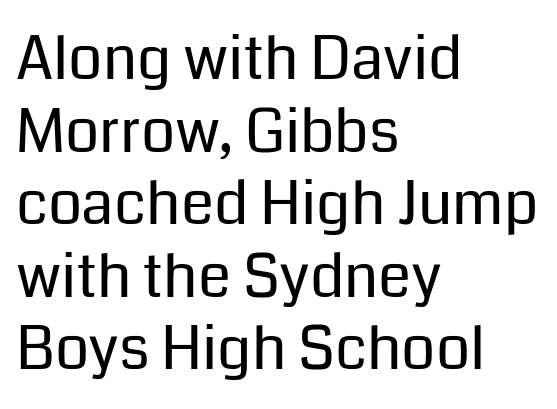
The image shows 60 px regular-weight sans-serif type, upright; set left-aligned, line spacing 1.21x, normal letter spacing, not underlined; low stroke contrast and a medium x-height.
